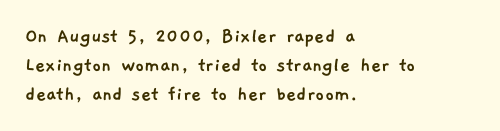
Q: Is the text underlined? A: No.
Q: How is the paragraph aligned? A: Left-aligned.
Q: Is the spacing between letters normal or unusually wide? A: Normal.
Q: Is the spacing between lines tight, normal or loose? A: Normal.
